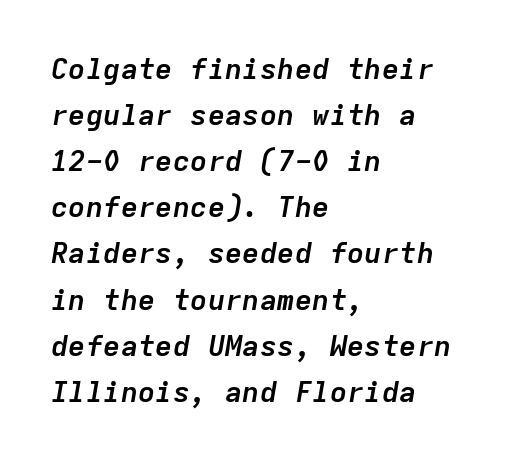
The image shows 29 px semibold type, italic (leaning right), monospaced; set left-aligned, normal line spacing (1.59x), normal letter spacing, not underlined; low stroke contrast and a medium x-height.
